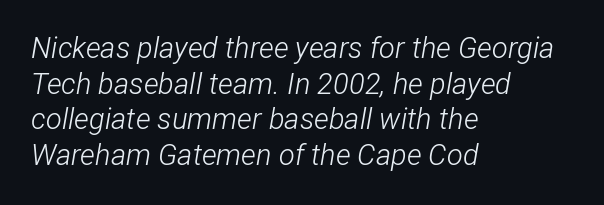
{"italic": "yes", "lean": "right", "slant_degrees": 12, "bold": "no", "weight": "light", "width": "condensed", "stroke_contrast": "low", "x_height": "medium", "monospaced": "no", "underline": "no", "align": "left", "line_spacing_ratio": 1.23, "letter_spacing": "normal", "letter_spacing_em": 0.0, "glyph_px": 29}
